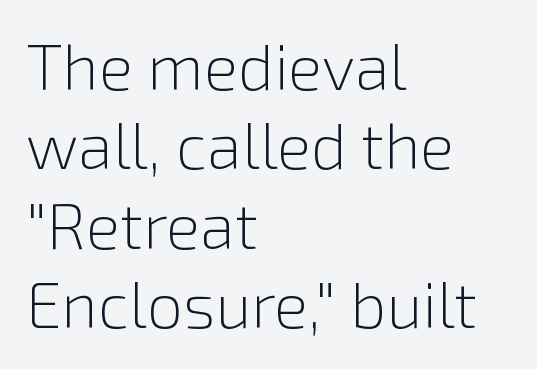
{"serif": "no", "italic": "no", "bold": "no", "weight": "light", "width": "normal", "x_height": "medium", "monospaced": "no", "underline": "no", "align": "left", "line_spacing_ratio": 1.24, "letter_spacing": "normal", "letter_spacing_em": 0.0, "glyph_px": 64}
